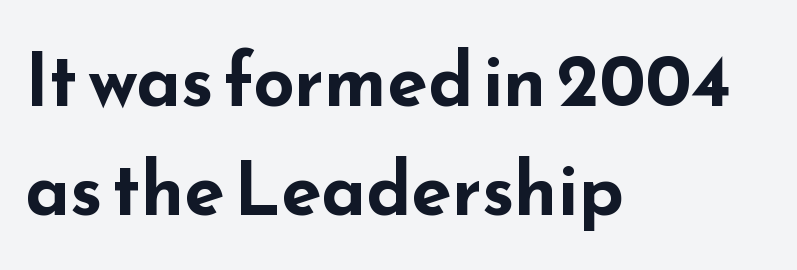
The specimen omits any rule beneath the text block's lines. These lines are set flush left with a ragged right edge. Character widths vary here, with narrow letters taking less room than wide ones. Nothing sits at the stroke ends, so this counts as sans-serif.
